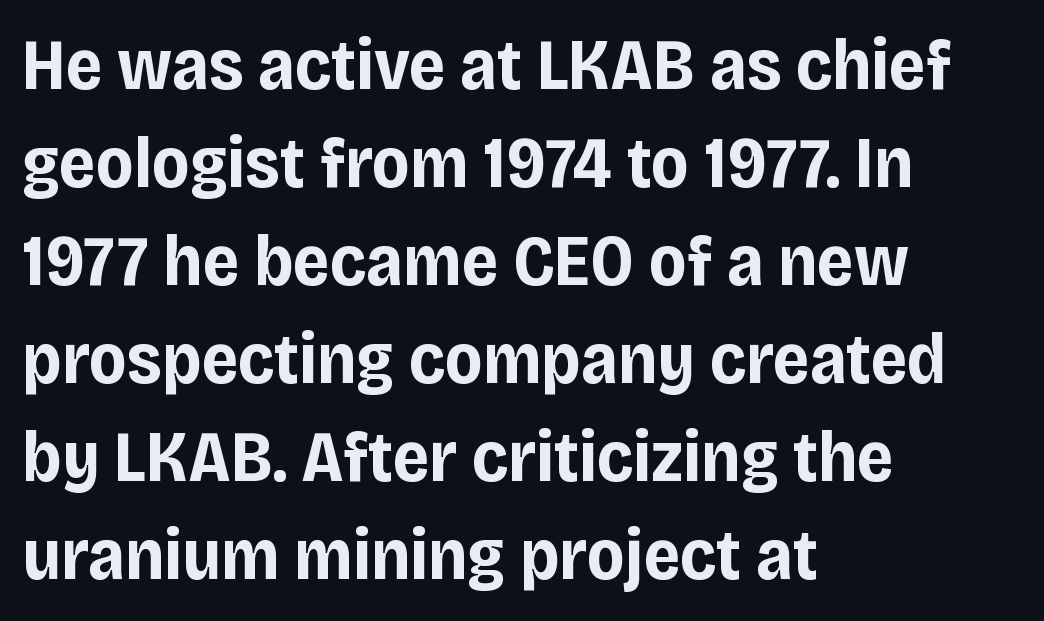
The image shows 72 px bold sans-serif type, upright; set left-aligned, normal line spacing (1.36x), normal letter spacing, not underlined; low stroke contrast and a large x-height.
